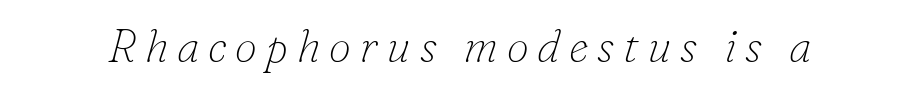
Q: Is the text bold? A: No.
Q: Is the text italic (slanted)? A: Yes, it leans right by about 16 degrees.
Q: Is the typeface a serif or a sans-serif typeface? A: Serif.
Q: Is the text underlined? A: No.
Q: Width (condensed, normal, or wide)? A: Normal.
Q: Stroke contrast? A: Low.
Q: x-height? A: Small.
Q: Monospaced? A: No.
